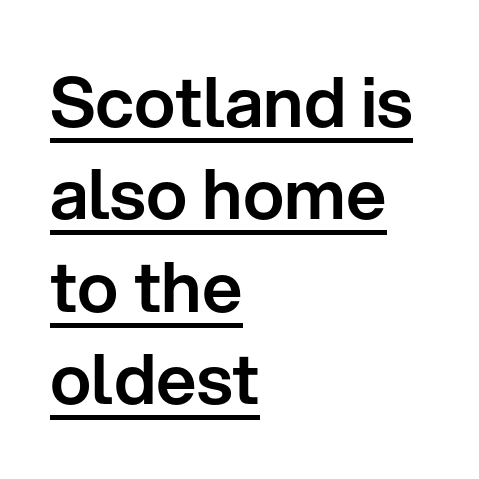
The image shows 70 px sans-serif type, upright; set left-aligned, normal line spacing (1.32x), normal letter spacing, underlined; low stroke contrast and a medium x-height.
